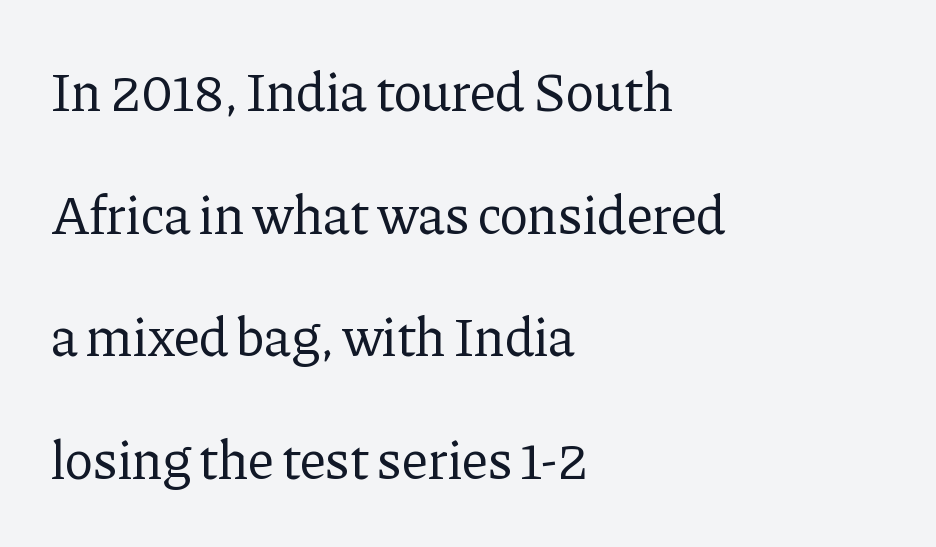
If you measured baseline to baseline, you'd find a long distance. Character widths vary here, with narrow letters taking less room than wide ones. A typesetter would call this zero additional tracking. Caption: multi-line text, flush left, ragged right. When letters stand straight like this, we call the style roman or upright.
